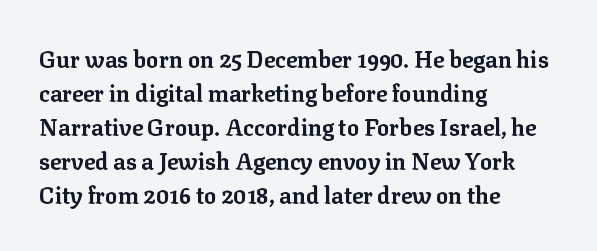
Q: Is the text bold? A: Yes.
Q: Is the text italic (slanted)? A: No, it is upright.
Q: Is the text underlined? A: No.
Q: How is the paragraph aligned? A: Left-aligned.
Q: Is the spacing between letters normal or unusually wide? A: Normal.
Q: Is the spacing between lines tight, normal or loose? A: Normal.
